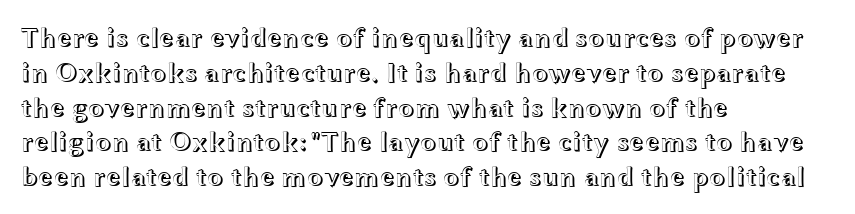
Q: Is the text italic (slanted)? A: No, it is upright.
Q: Is the text underlined? A: No.
Q: How is the paragraph aligned? A: Left-aligned.
Q: Is the spacing between letters normal or unusually wide? A: Normal.
Q: Is the spacing between lines tight, normal or loose? A: Normal.
